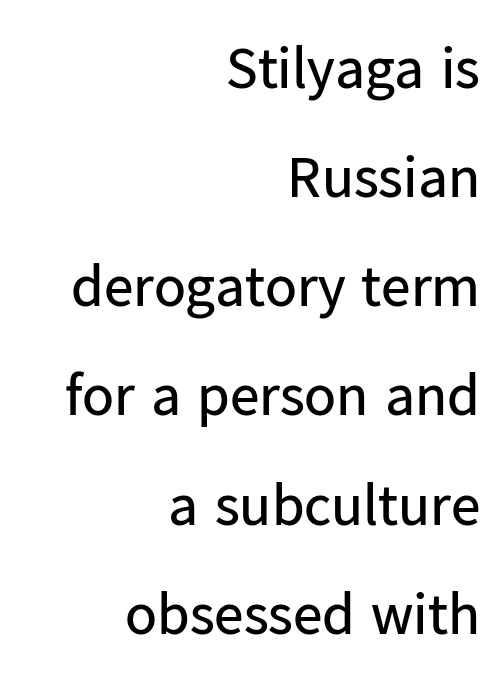
How are the letters spaced? Ordinarily, with no added tracking. This is roman type, the default non-slanted kind. The specimen omits any rule beneath the text block's lines. On a weight scale, this lands at 450 or below. Horizontally, the lines are justified to the trailing edge only.
